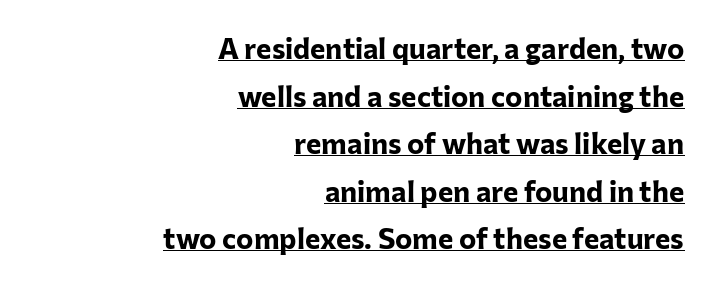
Q: Is the text bold? A: Yes.
Q: Is the text italic (slanted)? A: No, it is upright.
Q: Is the typeface a serif or a sans-serif typeface? A: Sans-serif.
Q: Is the text underlined? A: Yes.
Q: How is the paragraph aligned? A: Right-aligned.
Q: Is the spacing between letters normal or unusually wide? A: Normal.
Q: Is the spacing between lines tight, normal or loose? A: Normal.
Q: Width (condensed, normal, or wide)? A: Normal.
Q: Stroke contrast? A: Low.
Q: x-height? A: Medium.
Q: Monospaced? A: No.
